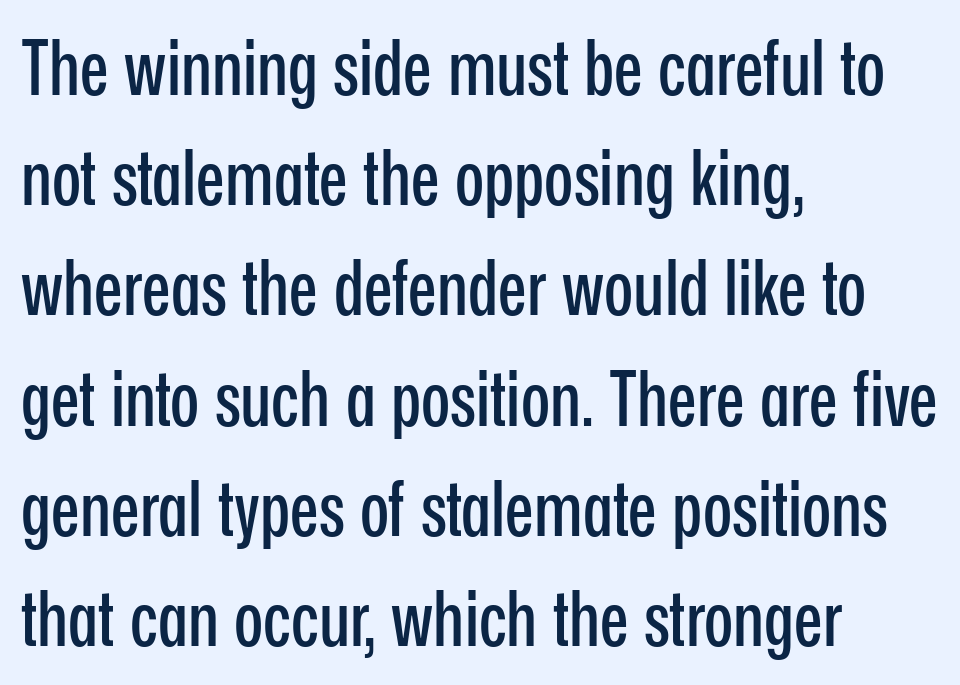
The image shows 76 px condensed sans-serif type, upright; set left-aligned, normal line spacing (1.45x), normal letter spacing, not underlined; low stroke contrast and a medium x-height.
